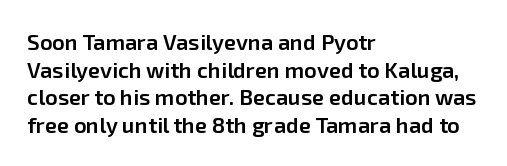
{"italic": "no", "bold": "semi", "underline": "no", "align": "left", "line_spacing": "normal", "line_spacing_ratio": 1.26, "letter_spacing": "normal", "letter_spacing_em": 0.0, "glyph_px": 22}
